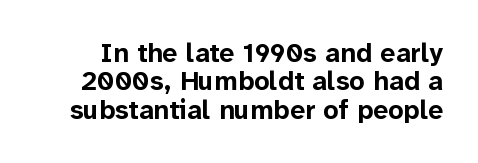
The type is set solid horizontally, with unmodified tracking. Nobody drew a line under any word here. Leading: reduced. As a designer I'd log this as weight 700, bold. Does the lettering tilt? It doesn't — this is upright.
